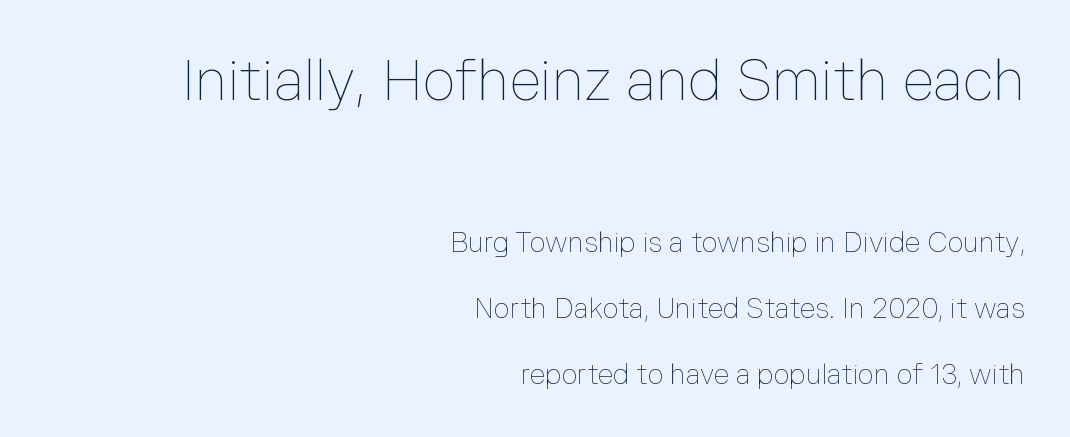
{"italic": "no", "bold": "no", "weight": "thin", "width": "normal", "stroke_contrast": "low", "x_height": "medium", "monospaced": "no", "underline": "no", "align": "right", "line_spacing": "loose", "line_spacing_ratio": 2.36, "letter_spacing": "normal", "letter_spacing_em": 0.0, "larger_block": "first", "size_ratio": 2.04, "glyph_px": 57}
